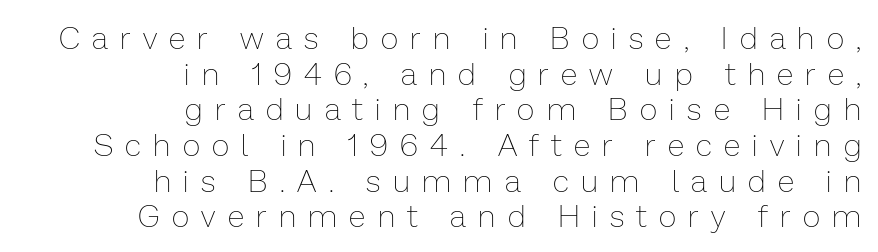
Q: Is the text bold? A: No.
Q: Is the text italic (slanted)? A: No, it is upright.
Q: Is the text underlined? A: No.
Q: How is the paragraph aligned? A: Right-aligned.
Q: Is the spacing between letters normal or unusually wide? A: Unusually wide.
Q: Is the spacing between lines tight, normal or loose? A: Tight.
Q: Width (condensed, normal, or wide)? A: Normal.
Q: Stroke contrast? A: Low.
Q: x-height? A: Medium.
Q: Monospaced? A: No.
